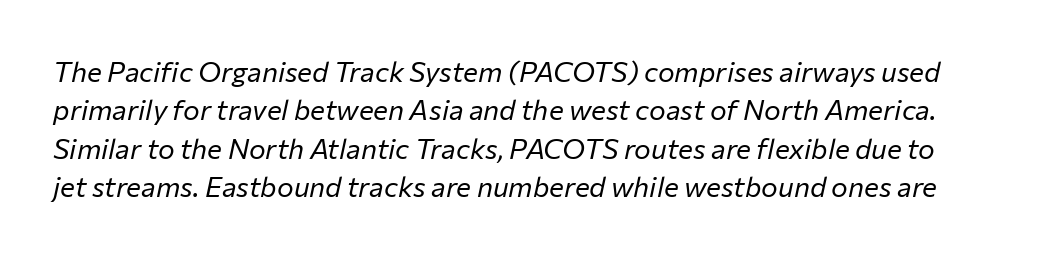
The image shows 28 px regular-weight type, italic (leaning right); set normal line spacing (1.37x), normal letter spacing, not underlined; low stroke contrast and a medium x-height.
